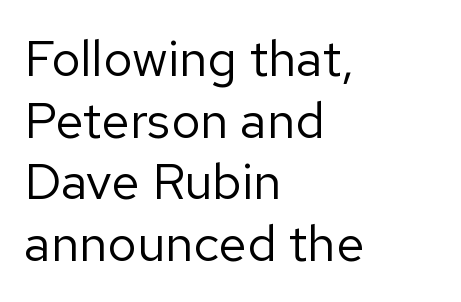
Ascenders rise straight up at ninety degrees. In terms of letterform style, serifs are entirely absent. Rule under the text: the space is simply empty. The rendering uses natural spacing where letterforms have individual widths.
